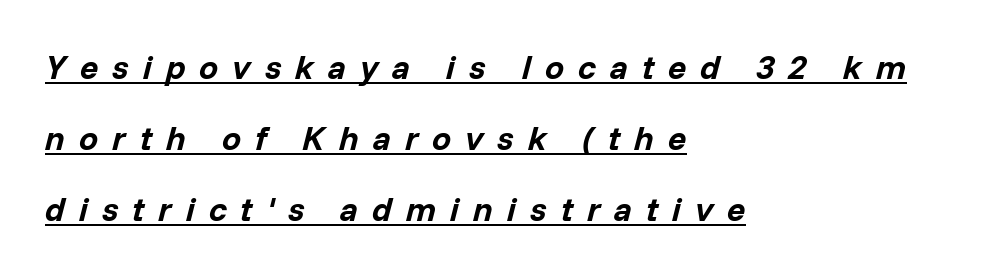
Looks like regular typesetting: each glyph gets only the width it needs. Short and long lines alike share a common starting point at left. Compared with typical paragraphs, the rows here are farther apart. The horizontal fit of the characters is loose and conspicuously gappy.
